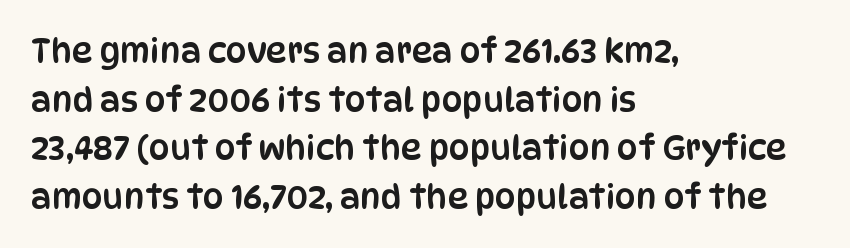
The image shows 33 px condensed sans-serif type, upright; set left-aligned, normal line spacing (1.47x), normal letter spacing, not underlined; low stroke contrast and a large x-height.
